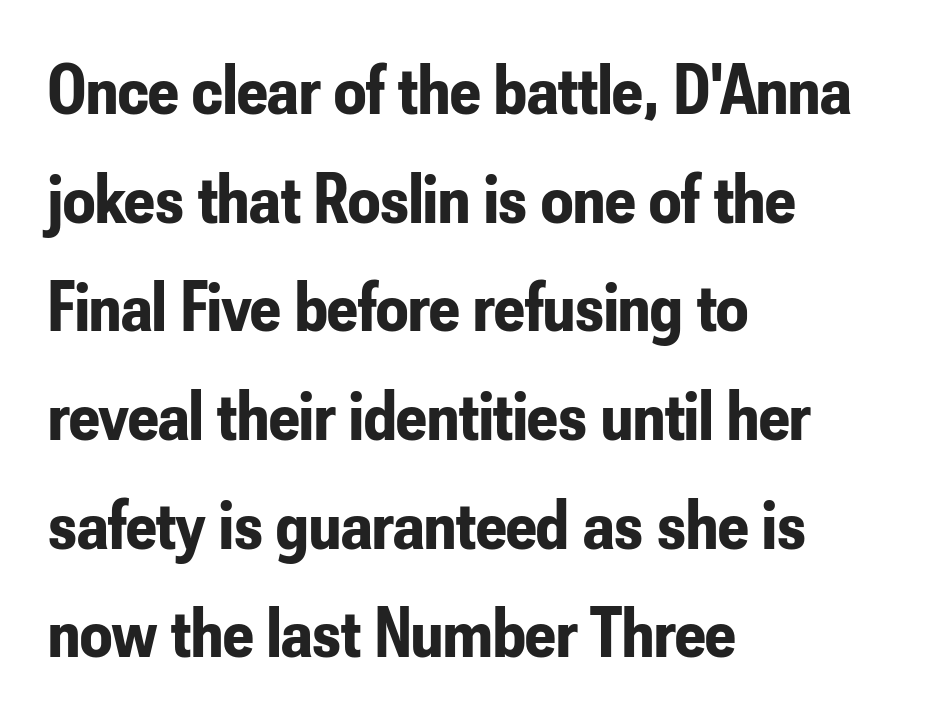
The image shows 71 px bold, condensed sans-serif type, upright; set left-aligned, normal line spacing (1.53x), normal letter spacing, not underlined; low stroke contrast and a small x-height.
